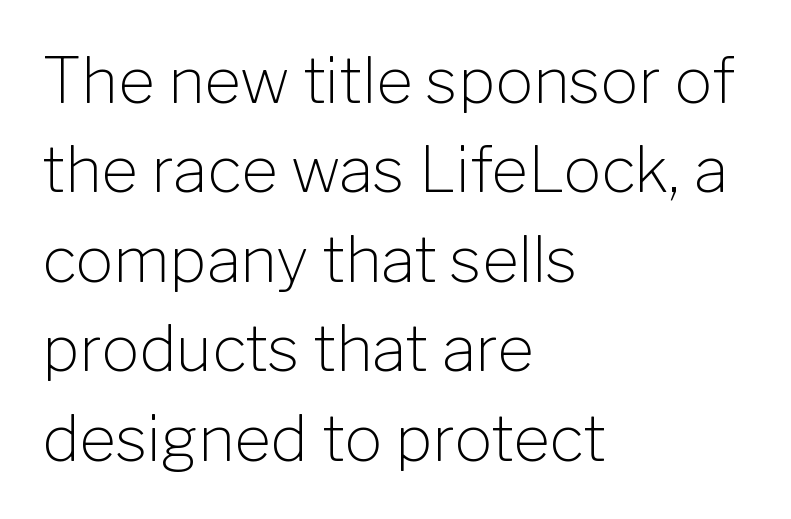
Q: Is the text bold? A: No.
Q: Is the text italic (slanted)? A: No, it is upright.
Q: Is the typeface a serif or a sans-serif typeface? A: Sans-serif.
Q: Is the text underlined? A: No.
Q: How is the paragraph aligned? A: Left-aligned.
Q: Is the spacing between letters normal or unusually wide? A: Normal.
Q: Is the spacing between lines tight, normal or loose? A: Normal.
Q: Width (condensed, normal, or wide)? A: Normal.
Q: Stroke contrast? A: Low.
Q: x-height? A: Medium.
Q: Monospaced? A: No.
